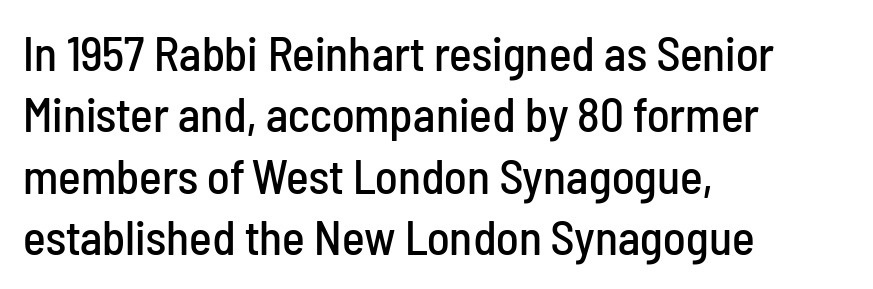
Q: Is the text italic (slanted)? A: No, it is upright.
Q: Is the typeface a serif or a sans-serif typeface? A: Sans-serif.
Q: Is the text underlined? A: No.
Q: How is the paragraph aligned? A: Left-aligned.
Q: Is the spacing between letters normal or unusually wide? A: Normal.
Q: Is the spacing between lines tight, normal or loose? A: Normal.
Q: Width (condensed, normal, or wide)? A: Condensed.
Q: Stroke contrast? A: Low.
Q: x-height? A: Medium.
Q: Monospaced? A: No.
